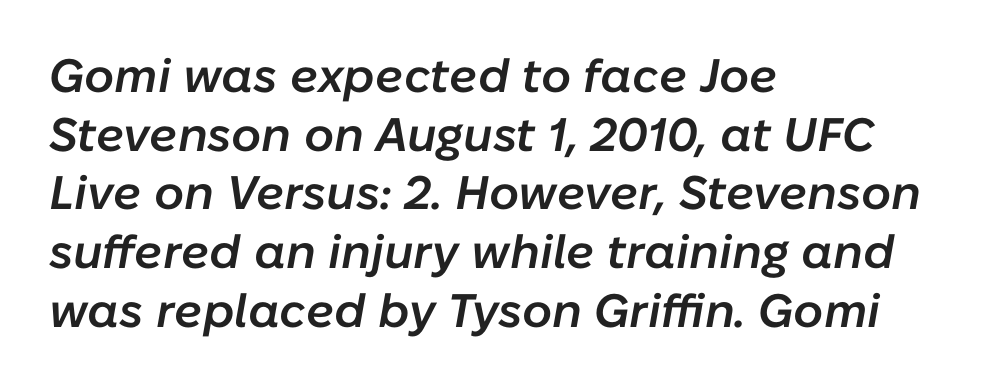
Horizontally, the lines are justified to the leading edge only. The words here are not underlined. The vertical gap from one line to the next is medium. The face used here is a semibold: visibly heavier than regular, lighter than bold. Observe the lean: these are italic letterforms. Look at the tracking — it's just the regular setting, nothing added.
